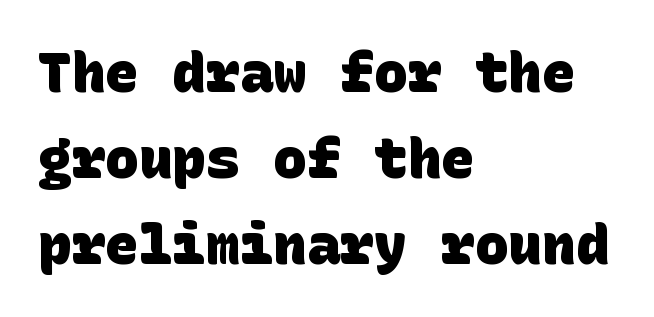
Q: Is the text bold? A: Yes.
Q: Is the typeface a serif or a sans-serif typeface? A: Sans-serif.
Q: Is the text underlined? A: No.
Q: How is the paragraph aligned? A: Left-aligned.
Q: Is the spacing between letters normal or unusually wide? A: Normal.
Q: Is the spacing between lines tight, normal or loose? A: Normal.
Q: Width (condensed, normal, or wide)? A: Normal.
Q: Stroke contrast? A: Low.
Q: x-height? A: Large.
